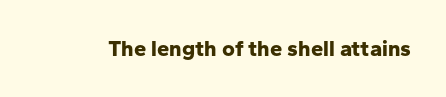
Q: Is the text bold? A: Yes.
Q: Is the text italic (slanted)? A: No, it is upright.
Q: Is the text underlined? A: No.
Q: Is the spacing between letters normal or unusually wide? A: Normal.
